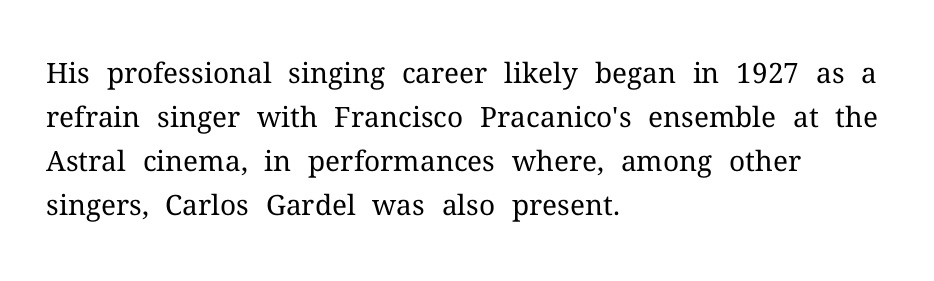
The image shows 28 px regular-weight serif type, upright; set left-aligned, normal line spacing (1.57x), normal letter spacing, not underlined; medium stroke contrast and a medium x-height.
